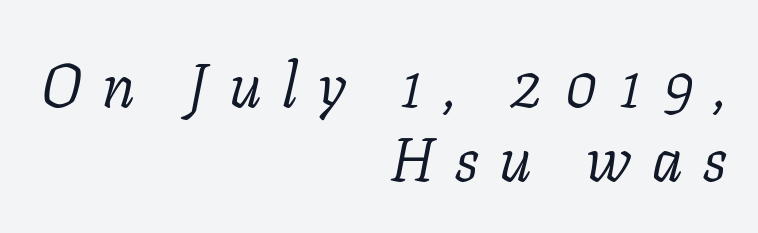
The tracking jumps out immediately: characters are airy and widely separated. Unlike a clean sans, this face finishes its strokes with serifs. The weight would be labelled regular, book, light, or lighter still. The rendering anchors every line to the right-hand side.
